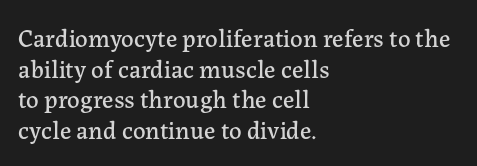
Which margin do the lines hug? The left one — the right edge is uneven. Bare-footed words on every line. Here the glyphs are tracked normally, forming tight word shapes. Does the lettering tilt? It doesn't — this is upright.
